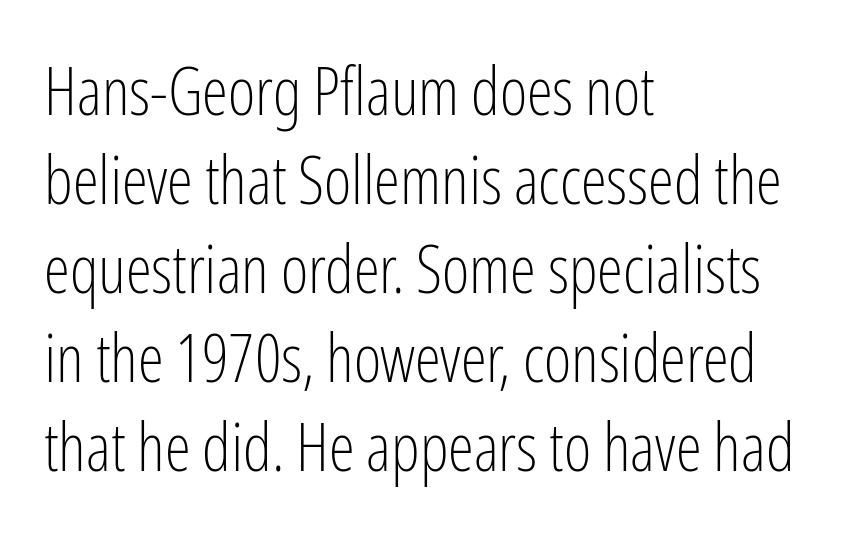
Q: Is the text bold? A: No.
Q: Is the text italic (slanted)? A: No, it is upright.
Q: Is the typeface a serif or a sans-serif typeface? A: Sans-serif.
Q: Is the text underlined? A: No.
Q: How is the paragraph aligned? A: Left-aligned.
Q: Is the spacing between letters normal or unusually wide? A: Normal.
Q: Is the spacing between lines tight, normal or loose? A: Normal.
Q: Width (condensed, normal, or wide)? A: Condensed.
Q: Stroke contrast? A: Low.
Q: x-height? A: Medium.
Q: Monospaced? A: No.
